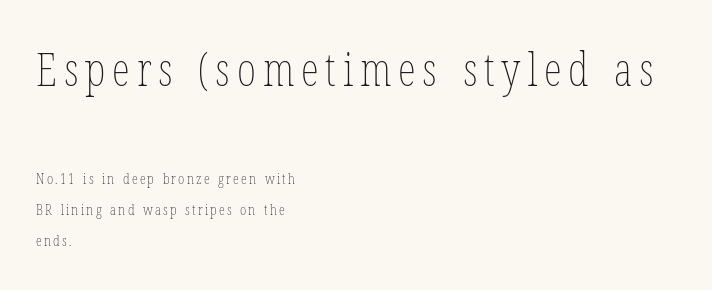
Q: Is the text bold? A: No.
Q: Is the text italic (slanted)? A: No, it is upright.
Q: Is the text underlined? A: No.
Q: How is the paragraph aligned? A: Left-aligned.
Q: Is the spacing between lines tight, normal or loose? A: Loose.
Q: Which block of text is set in a larger size, the first (top) or the second (bottom)? A: The first (top) one.
Q: Width (condensed, normal, or wide)? A: Condensed.
Q: Stroke contrast? A: Low.
Q: x-height? A: Medium.
Q: Monospaced? A: No.
